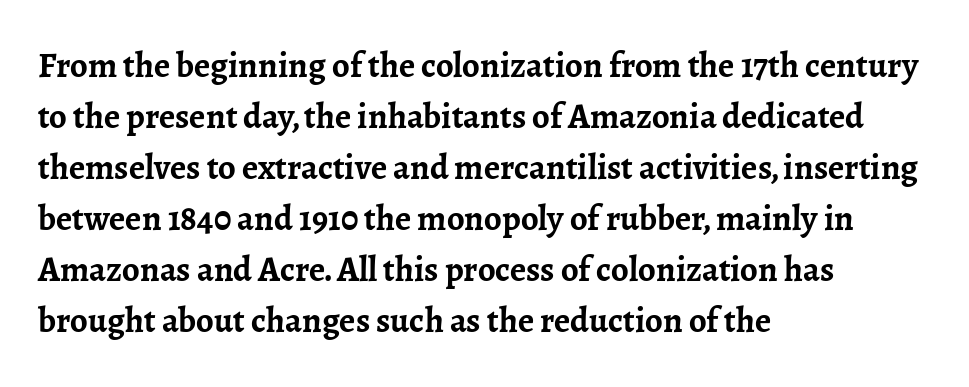
This is the regular roman posture of the typeface. The rendering uses natural spacing where letterforms have individual widths. Left-aligned paragraph, ragged on the right. The passage shown is typeset with a serif family. The area under the type is left untouched. The passage shown has conventional tracking throughout.
